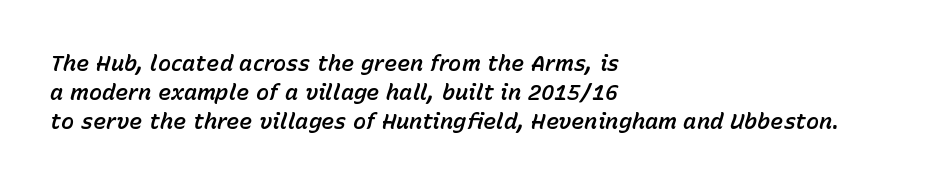
{"italic": "yes", "lean": "right", "slant_degrees": 15, "underline": "no", "align": "left", "line_spacing": "normal", "line_spacing_ratio": 1.32, "letter_spacing": "normal", "letter_spacing_em": 0.0, "glyph_px": 22}
